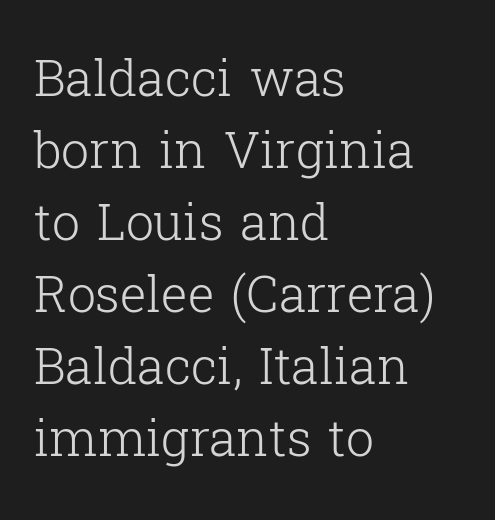
The image shows 50 px light serif type, upright; set left-aligned, normal line spacing (1.44x), normal letter spacing, not underlined; low stroke contrast and a medium x-height.
